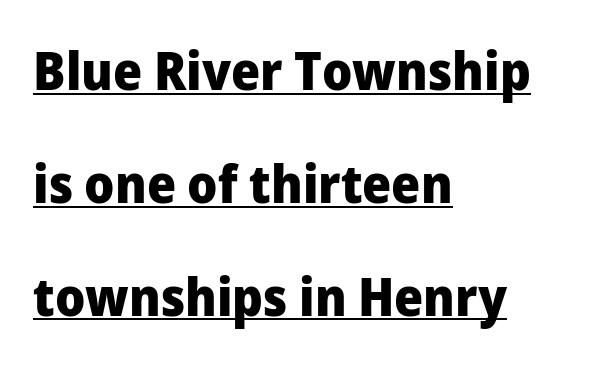
Q: Is the text bold? A: Yes.
Q: Is the text italic (slanted)? A: No, it is upright.
Q: Is the typeface a serif or a sans-serif typeface? A: Sans-serif.
Q: Is the text underlined? A: Yes.
Q: How is the paragraph aligned? A: Left-aligned.
Q: Is the spacing between letters normal or unusually wide? A: Normal.
Q: Is the spacing between lines tight, normal or loose? A: Loose.
Q: Width (condensed, normal, or wide)? A: Normal.
Q: Stroke contrast? A: Low.
Q: x-height? A: Medium.
Q: Monospaced? A: No.
